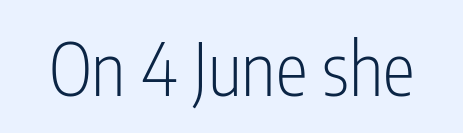
Compared with typical body copy, the letter spacing here is the same. The typography opts for an upright posture over an oblique one. Only glyphs here, with clear space below each row. The face used here is proportionally spaced, like ordinary book or web type. Weight: regular or lighter. Letterform terminals end flat and unadorned throughout the passage.
